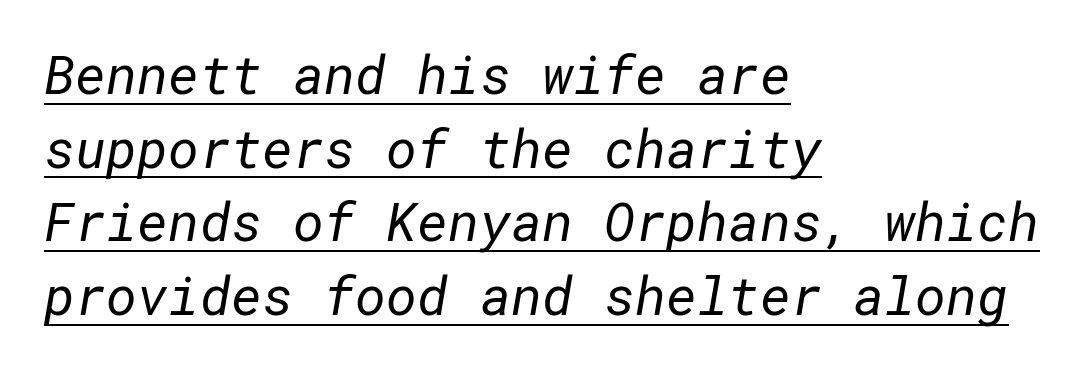
The image shows 53 px regular-weight sans-serif type; set left-aligned, normal line spacing (1.39x), normal letter spacing, underlined; low stroke contrast and a medium x-height.
